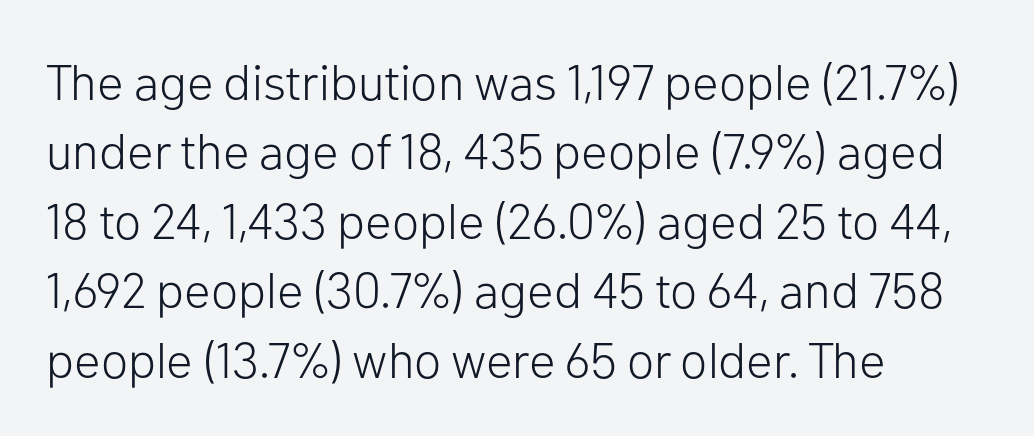
Q: Is the text bold? A: No.
Q: Is the text italic (slanted)? A: No, it is upright.
Q: Is the typeface a serif or a sans-serif typeface? A: Sans-serif.
Q: Is the text underlined? A: No.
Q: How is the paragraph aligned? A: Left-aligned.
Q: Is the spacing between letters normal or unusually wide? A: Normal.
Q: Is the spacing between lines tight, normal or loose? A: Normal.
Q: Width (condensed, normal, or wide)? A: Normal.
Q: Stroke contrast? A: Low.
Q: x-height? A: Medium.
Q: Monospaced? A: No.
